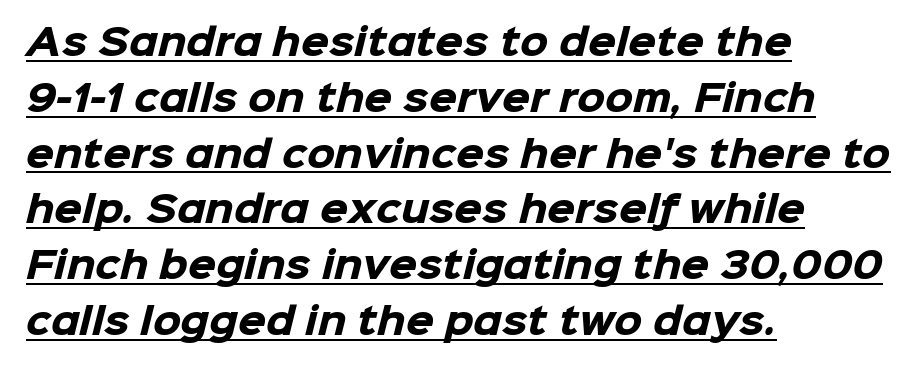
{"serif": "no", "bold": "yes", "weight": "heavy", "width": "normal", "stroke_contrast": "low", "x_height": "medium", "monospaced": "no", "underline": "yes", "align": "left", "line_spacing": "normal", "line_spacing_ratio": 1.55, "letter_spacing": "normal", "letter_spacing_em": 0.0, "glyph_px": 36}
